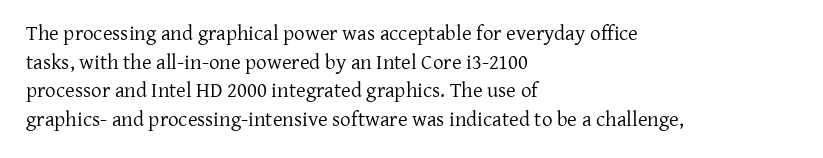
{"italic": "no", "bold": "no", "underline": "no", "align": "left", "line_spacing": "normal", "line_spacing_ratio": 1.36, "letter_spacing": "normal", "letter_spacing_em": 0.0, "glyph_px": 21}
